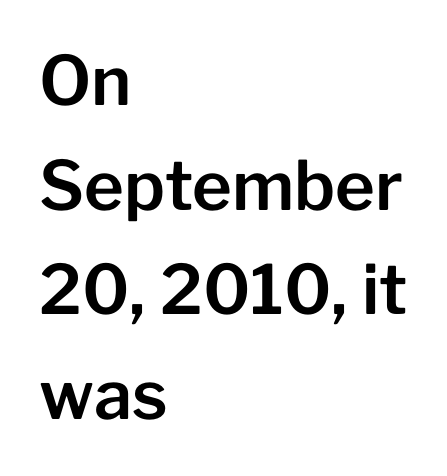
{"serif": "no", "italic": "no", "width": "normal", "stroke_contrast": "low", "x_height": "medium", "monospaced": "no", "underline": "no", "align": "left", "line_spacing": "normal", "line_spacing_ratio": 1.54, "letter_spacing": "normal", "letter_spacing_em": 0.0, "glyph_px": 68}
